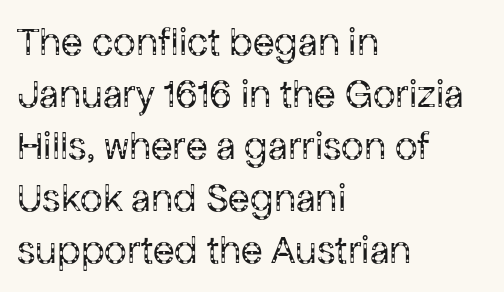
Q: Is the text bold? A: No.
Q: Is the text italic (slanted)? A: No, it is upright.
Q: Is the typeface a serif or a sans-serif typeface? A: Sans-serif.
Q: Is the text underlined? A: No.
Q: How is the paragraph aligned? A: Left-aligned.
Q: Is the spacing between letters normal or unusually wide? A: Normal.
Q: Is the spacing between lines tight, normal or loose? A: Normal.
Q: Width (condensed, normal, or wide)? A: Normal.
Q: Stroke contrast? A: Low.
Q: x-height? A: Medium.
Q: Monospaced? A: No.
